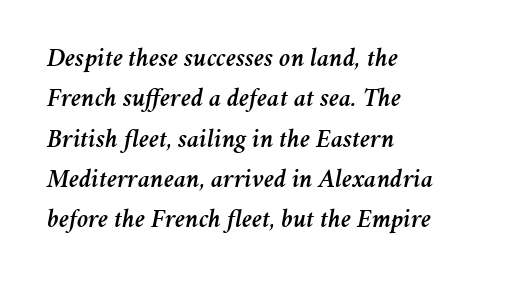
Notice how descenders clear the ascenders below comfortably — that's standard leading. Rule under the text: the space is simply empty. Between one letter and the next there's only the usual sliver of space. The passage is arranged the way most books set body copy — flush left. The letters are slanted; this is an italic face.
